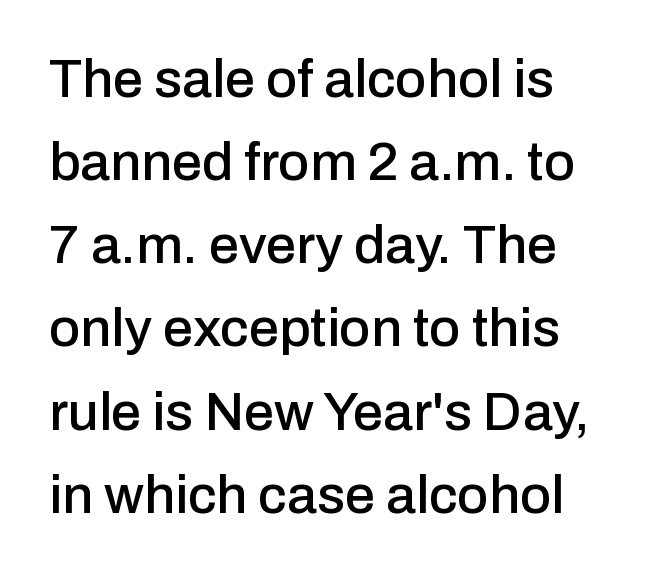
{"serif": "no", "italic": "no", "width": "normal", "stroke_contrast": "low", "x_height": "medium", "monospaced": "no", "underline": "no", "line_spacing": "normal", "line_spacing_ratio": 1.54, "letter_spacing": "normal", "letter_spacing_em": 0.0, "glyph_px": 54}
